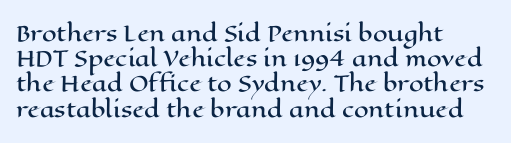
Posture: straight, roman, zero tilt. A clean baseline with only descenders dipping below it. Does the copy run flush right? No — it runs flush left. Tracking value appears to be zero — textbook default spacing.
